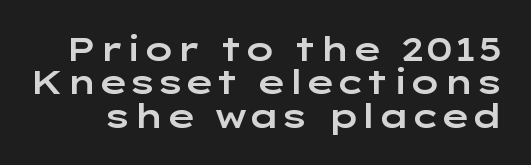
Nobody drew a line under any word here. Spacing verdict: proportional, widths tailored to each character. Style check: upright. Words appear dense and cohesive because spacing is normal. Are there feet on the stems? There aren't — it's a sans.
